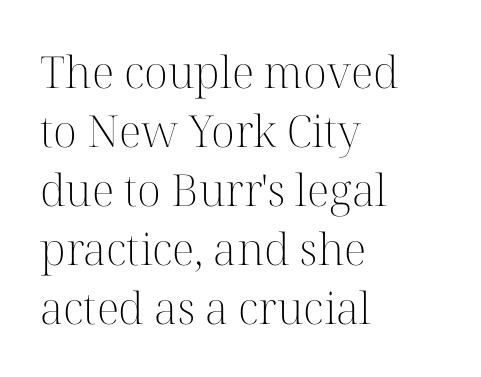
Q: Is the text bold? A: No.
Q: Is the text italic (slanted)? A: No, it is upright.
Q: Is the typeface a serif or a sans-serif typeface? A: Serif.
Q: Is the text underlined? A: No.
Q: How is the paragraph aligned? A: Left-aligned.
Q: Is the spacing between letters normal or unusually wide? A: Normal.
Q: Is the spacing between lines tight, normal or loose? A: Normal.
Q: Width (condensed, normal, or wide)? A: Normal.
Q: Stroke contrast? A: High.
Q: x-height? A: Medium.
Q: Monospaced? A: No.
